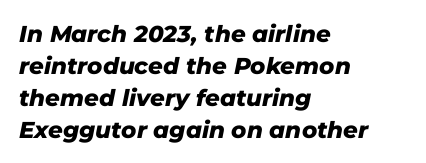
The image shows 23 px bold type, italic (leaning right); set left-aligned, normal line spacing (1.39x), normal letter spacing, not underlined.
